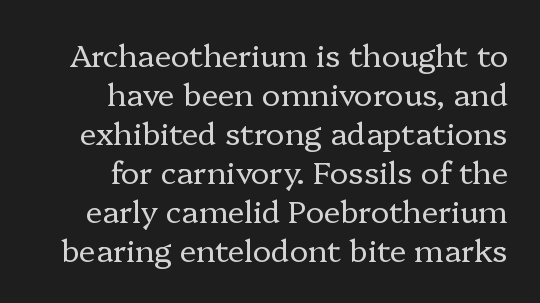
{"serif": "yes", "italic": "no", "bold": "no", "weight": "regular", "width": "normal", "stroke_contrast": "low", "x_height": "medium", "monospaced": "no", "underline": "no", "align": "right", "line_spacing": "normal", "line_spacing_ratio": 1.26, "letter_spacing": "normal", "letter_spacing_em": 0.0, "glyph_px": 31}
